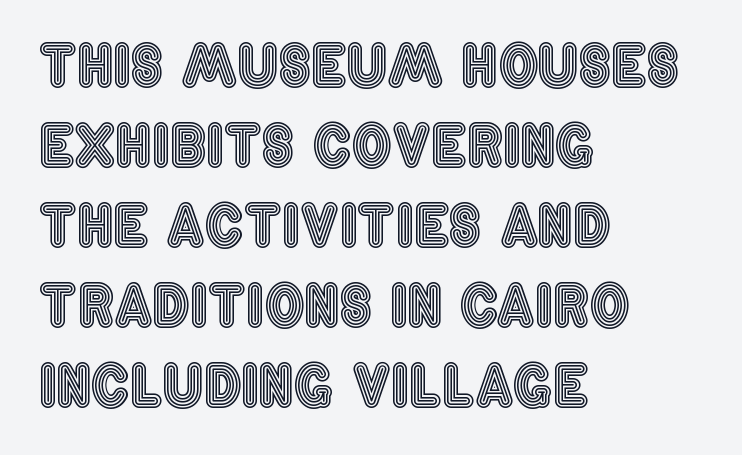
The image shows 56 px condensed type, upright; set left-aligned, normal line spacing (1.43x), normal letter spacing, not underlined; a large x-height.
